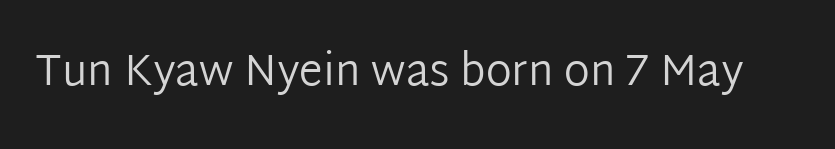
{"serif": "no", "italic": "no", "bold": "no", "weight": "regular", "width": "normal", "stroke_contrast": "low", "x_height": "medium", "monospaced": "no", "underline": "no", "letter_spacing": "normal", "letter_spacing_em": 0.0, "glyph_px": 43}
